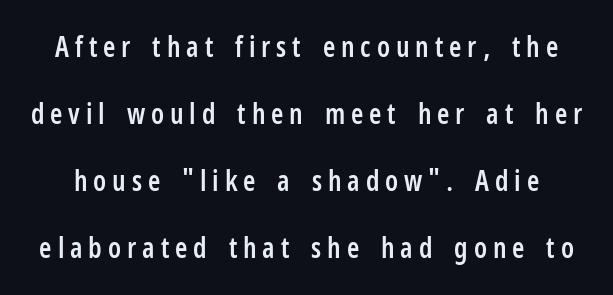
The space between consecutive lines is lavish. The letterforms stand isolated, each surrounded by extra space. Grotesque or geometric, the face here clearly has no serifs. The passage shown is not underscored anywhere. Character widths vary here, with narrow letters taking less room than wide ones. The sample has been set in demibold, a notch under bold.
